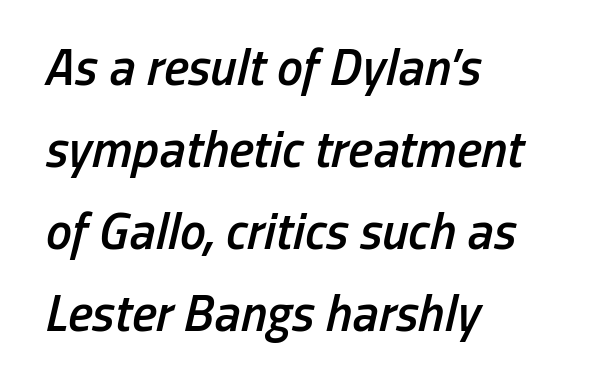
{"italic": "yes", "lean": "right", "slant_degrees": 13, "bold": "semi", "weight": "semibold", "width": "condensed", "stroke_contrast": "low", "x_height": "medium", "monospaced": "no", "underline": "no", "align": "left", "line_spacing": "normal", "line_spacing_ratio": 1.58, "letter_spacing": "normal", "letter_spacing_em": 0.0, "glyph_px": 52}
